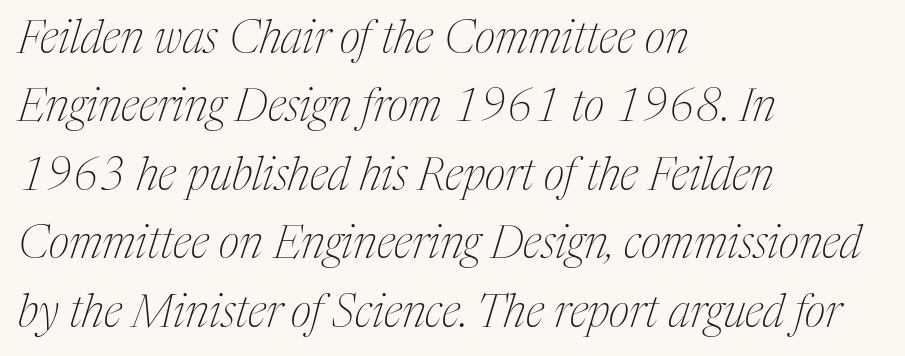
Q: Is the text bold? A: No.
Q: Is the text italic (slanted)? A: Yes, it leans right by about 17 degrees.
Q: Is the typeface a serif or a sans-serif typeface? A: Serif.
Q: Is the text underlined? A: No.
Q: How is the paragraph aligned? A: Left-aligned.
Q: Is the spacing between letters normal or unusually wide? A: Normal.
Q: Is the spacing between lines tight, normal or loose? A: Normal.
Q: Width (condensed, normal, or wide)? A: Condensed.
Q: Stroke contrast? A: Medium.
Q: x-height? A: Medium.
Q: Monospaced? A: No.
